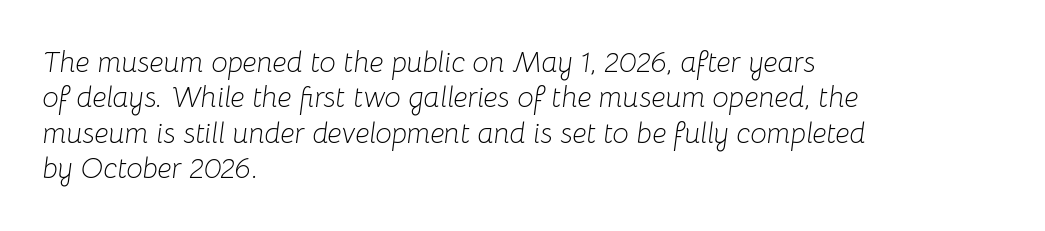
The image shows 29 px light type, italic (leaning right); set left-aligned, line spacing 1.22x, normal letter spacing, not underlined; low stroke contrast and a medium x-height.
